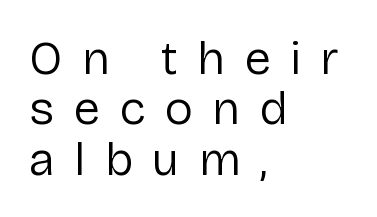
The lines are quadded left. How are the letters spaced? Widely, with obvious added tracking. Each row of text sits above clean, open space. Nope, not italic — everything's standing straight. Vertical stems look standard width or narrower in stroke.
